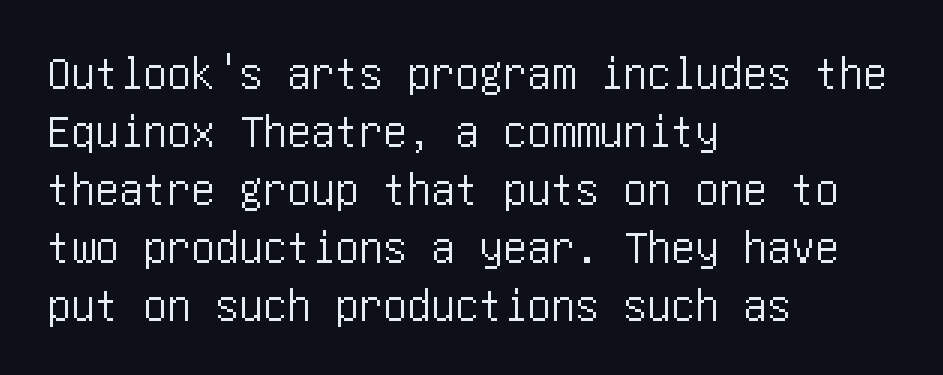
{"serif": "no", "italic": "no", "width": "condensed", "stroke_contrast": "low", "x_height": "large", "underline": "no", "align": "left", "line_spacing_ratio": 1.21, "letter_spacing": "normal", "letter_spacing_em": 0.0, "glyph_px": 48}
